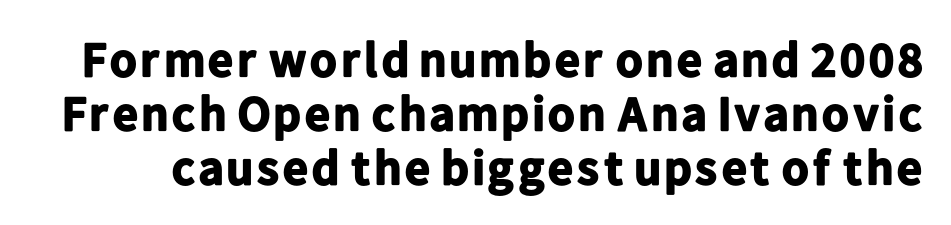
These lines huddle together more closely than default settings would place them. Strong, thick strokes mark this as bold type. The specimen omits any rule beneath the text block's lines. These lines are rendered in a variable-pitch font. Words appear dense and cohesive because spacing is normal. The lettering stays uniformly vertical, giving the passage a roman look.
